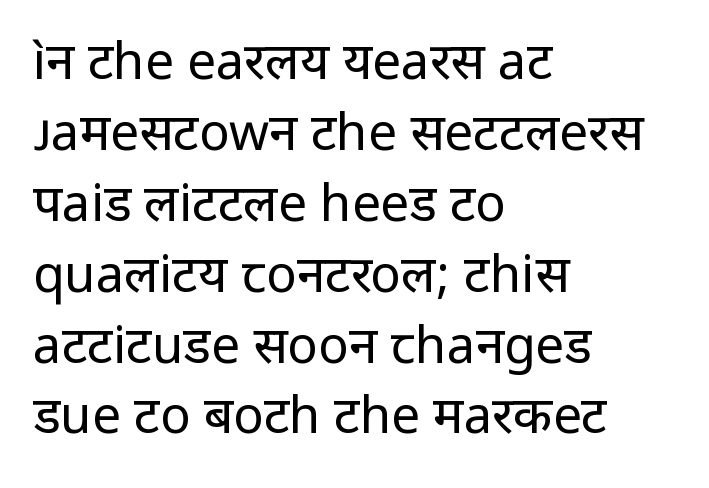
The image shows 51 px regular-weight sans-serif type, upright; set left-aligned, normal line spacing (1.39x), normal letter spacing, not underlined; low stroke contrast and a medium x-height.
